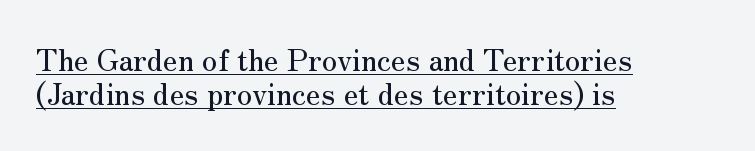
{"serif": "yes", "italic": "no", "width": "normal", "stroke_contrast": "medium", "x_height": "small", "monospaced": "no", "underline": "yes", "align": "left", "line_spacing": "tight", "line_spacing_ratio": 1.14, "letter_spacing": "normal", "letter_spacing_em": 0.0, "glyph_px": 30}
